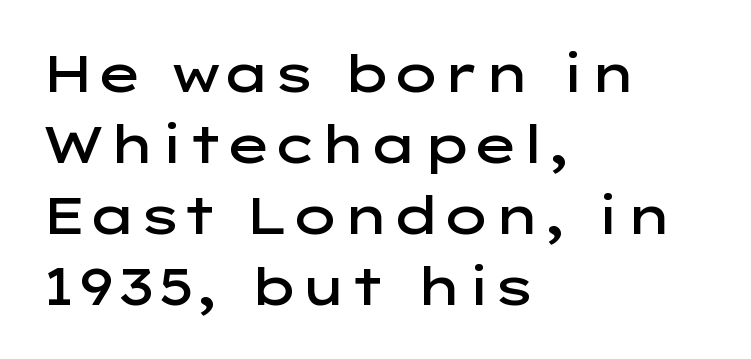
{"serif": "no", "italic": "no", "bold": "semi", "weight": "semibold", "width": "wide", "stroke_contrast": "low", "x_height": "medium", "monospaced": "no", "underline": "no", "align": "left", "line_spacing": "normal", "line_spacing_ratio": 1.39, "letter_spacing": "normal", "letter_spacing_em": 0.0, "glyph_px": 51}
